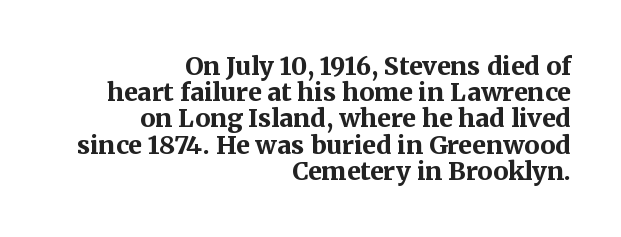
{"italic": "no", "bold": "yes", "underline": "no", "align": "right", "line_spacing": "tight", "line_spacing_ratio": 1.05, "letter_spacing": "normal", "letter_spacing_em": 0.0, "glyph_px": 25}
